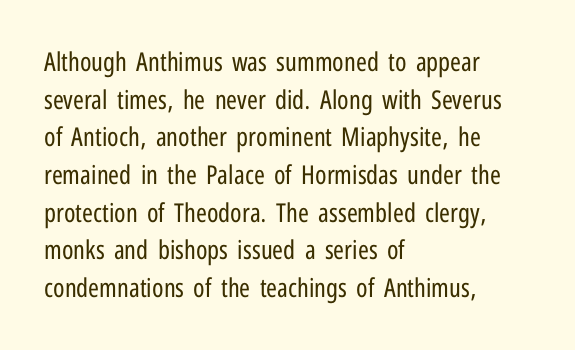
{"italic": "no", "bold": "no", "underline": "no", "align": "left", "line_spacing": "normal", "line_spacing_ratio": 1.45, "letter_spacing": "normal", "letter_spacing_em": 0.0, "glyph_px": 26}
